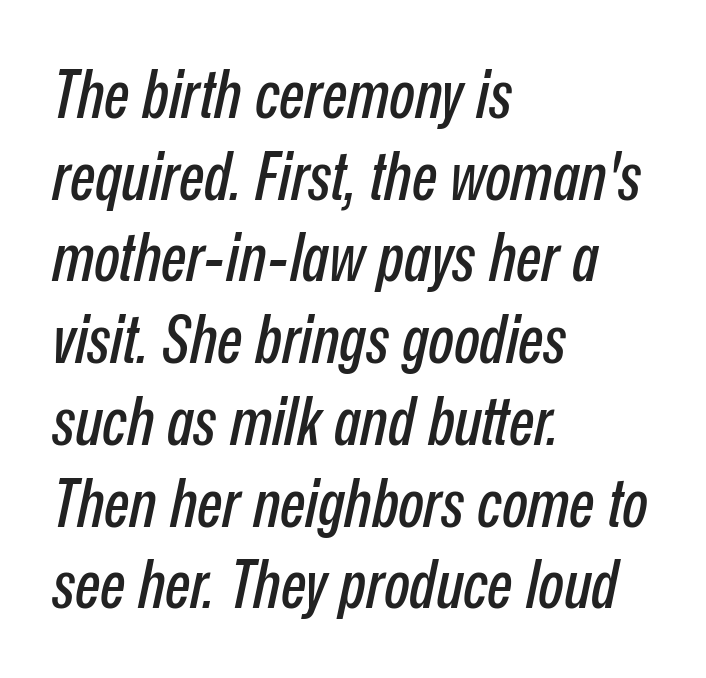
Q: Is the text italic (slanted)? A: Yes, it leans right by about 12 degrees.
Q: Is the text underlined? A: No.
Q: How is the paragraph aligned? A: Left-aligned.
Q: Is the spacing between letters normal or unusually wide? A: Normal.
Q: Width (condensed, normal, or wide)? A: Condensed.
Q: Stroke contrast? A: Low.
Q: x-height? A: Medium.
Q: Monospaced? A: No.
